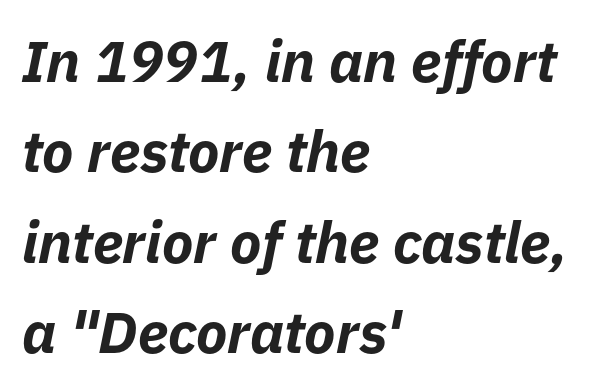
Nobody drew a line under any word here. If you measured baseline to baseline, you'd find a middling distance. The lines are quadded left. The whole block is typeset with a tilt.
